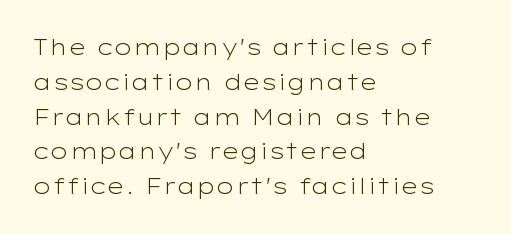
All the whitespace from short lines collects on the right. No extra tracking has been applied to these lines. Characters remain perfectly vertical along every line. The space beneath each line is pristine and unruled. Vertical stems look standard width or narrower in stroke.
